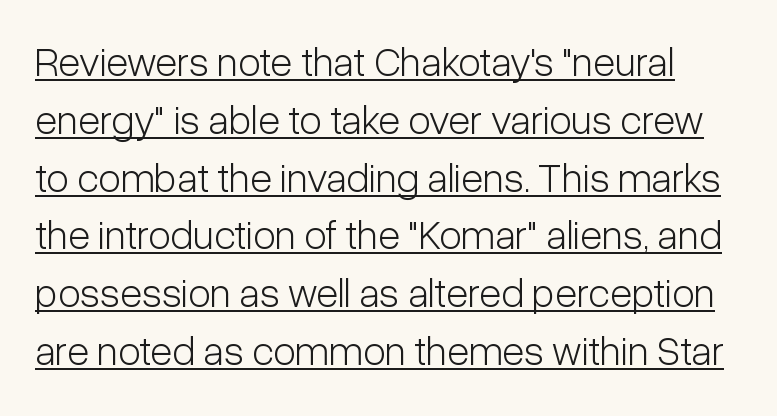
{"serif": "no", "italic": "no", "bold": "no", "weight": "light", "width": "condensed", "stroke_contrast": "low", "x_height": "medium", "monospaced": "no", "underline": "yes", "line_spacing": "normal", "line_spacing_ratio": 1.41, "letter_spacing": "normal", "letter_spacing_em": 0.0, "glyph_px": 41}
